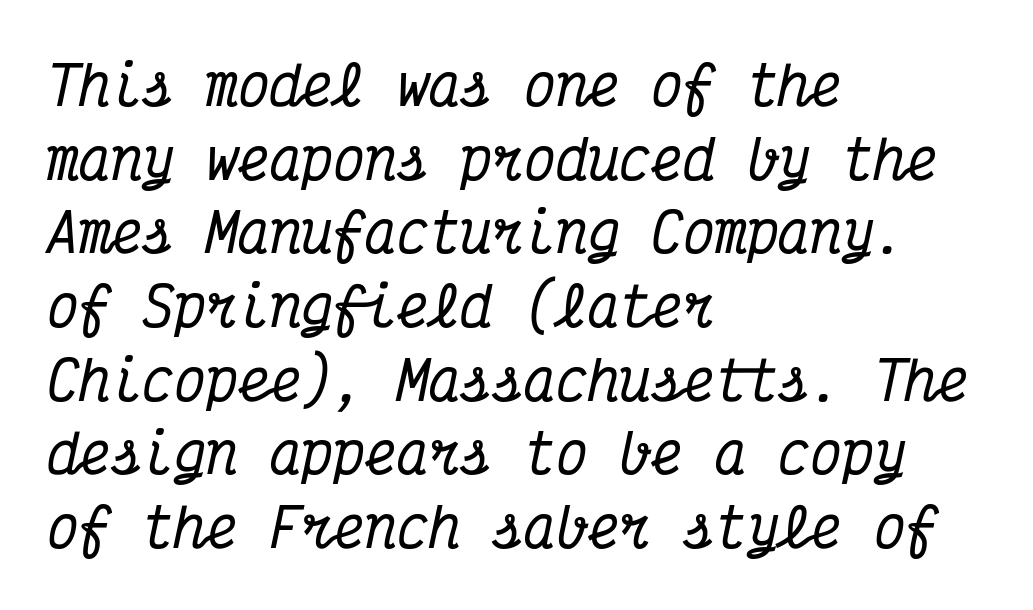
Q: Is the text italic (slanted)? A: Yes, it leans right by about 12 degrees.
Q: Is the typeface a serif or a sans-serif typeface? A: Serif.
Q: Is the text underlined? A: No.
Q: How is the paragraph aligned? A: Left-aligned.
Q: Is the spacing between letters normal or unusually wide? A: Normal.
Q: Is the spacing between lines tight, normal or loose? A: Normal.
Q: Width (condensed, normal, or wide)? A: Condensed.
Q: Stroke contrast? A: Medium.
Q: x-height? A: Medium.
Q: Monospaced? A: Yes.
